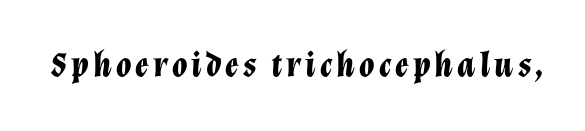
Q: Is the text bold? A: Yes.
Q: Is the text italic (slanted)? A: Yes, it leans right by about 12 degrees.
Q: Is the text underlined? A: No.
Q: Width (condensed, normal, or wide)? A: Normal.
Q: Stroke contrast? A: Low.
Q: x-height? A: Medium.
Q: Monospaced? A: No.
